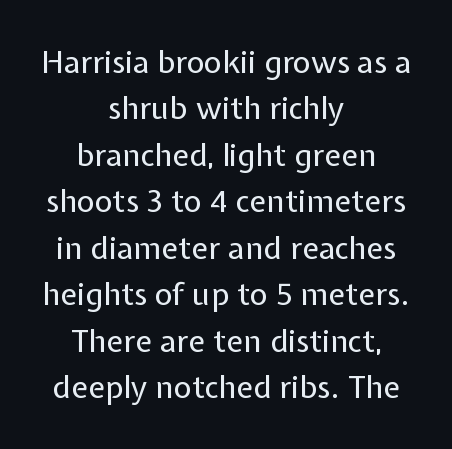
Teacher's note: observe the equal gaps on both sides — that is centered alignment. Successive baselines arrive at the customary interval. You could not count columns in this text — the font is proportionally spaced. Has an underline been added? It has not.
